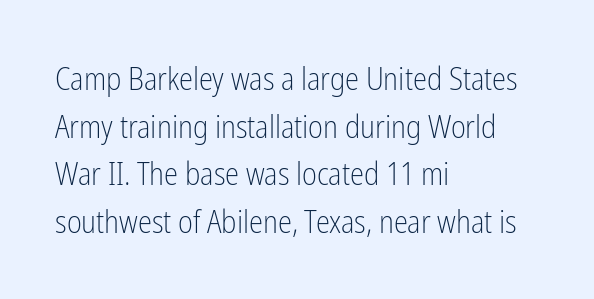
Q: Is the text bold? A: No.
Q: Is the text italic (slanted)? A: No, it is upright.
Q: Is the typeface a serif or a sans-serif typeface? A: Sans-serif.
Q: Is the text underlined? A: No.
Q: How is the paragraph aligned? A: Left-aligned.
Q: Is the spacing between letters normal or unusually wide? A: Normal.
Q: Is the spacing between lines tight, normal or loose? A: Normal.
Q: Width (condensed, normal, or wide)? A: Condensed.
Q: Stroke contrast? A: Low.
Q: x-height? A: Medium.
Q: Monospaced? A: No.
